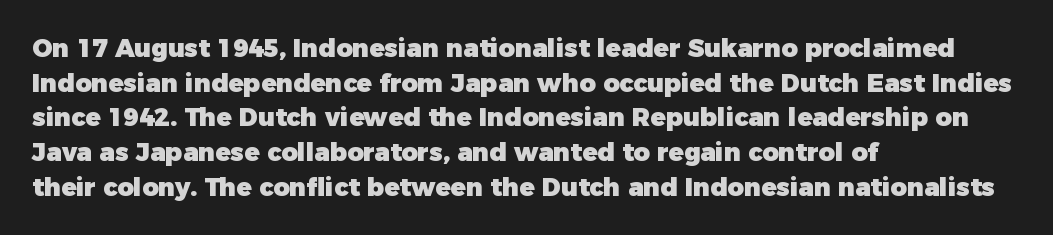
{"italic": "no", "bold": "yes", "underline": "no", "align": "left", "line_spacing": "normal", "line_spacing_ratio": 1.39, "letter_spacing": "normal", "letter_spacing_em": 0.0, "glyph_px": 25}
